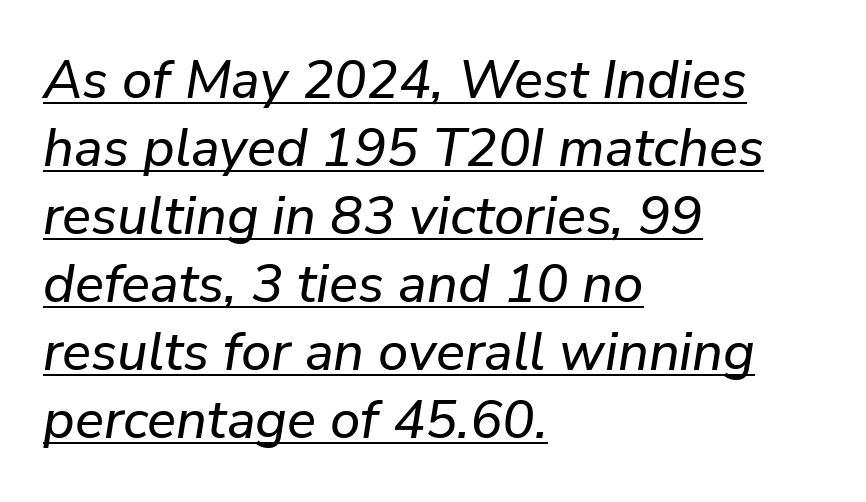
Students, observe the line beneath the letters — that is underlining. The setting favours the left margin, as ordinary paragraphs usually do. Normally led — the rows are evenly, conventionally spaced. This sample uses an oblique cut, with every glyph tilted off the vertical. Character widths vary here, with narrow letters taking less room than wide ones. Between one letter and the next there's only the usual sliver of space.
